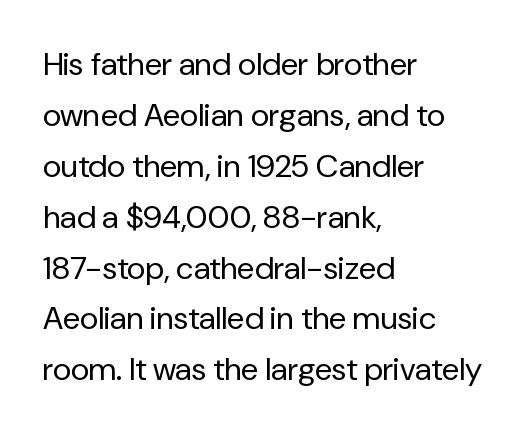
A bare baseline throughout the passage. The glyphs in this specimen are sans serif. The font sits on the lighter half of the weight spectrum, regular included. Rendered with straight, roman letterforms. Character widths vary here, with narrow letters taking less room than wide ones.
